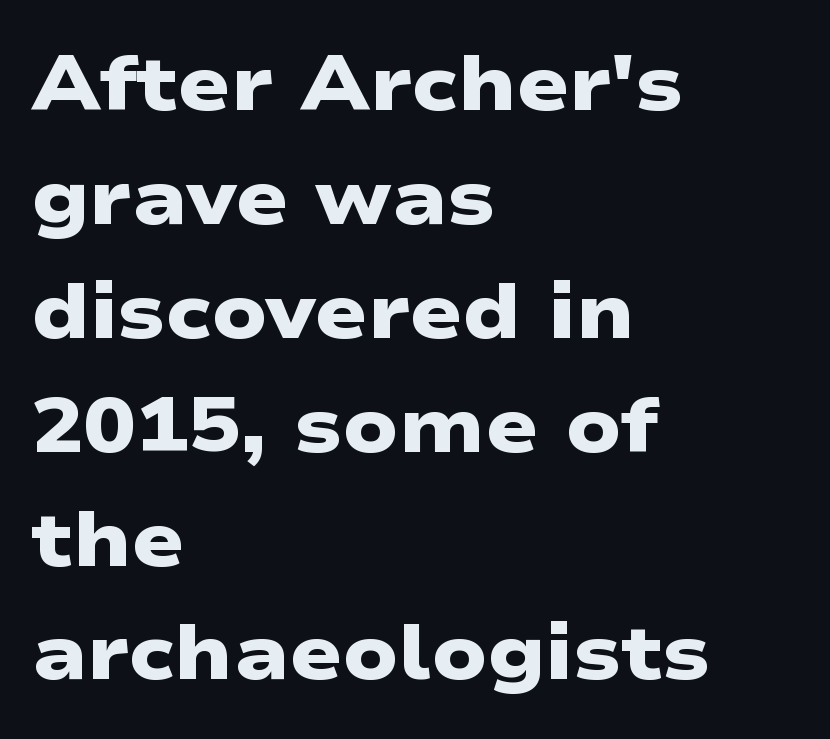
The string is rendered with underlining switched off. The face used here has the dense, thick strokes of a bold. The passage shown is typed in a proportional face where columns would drift. Line starts are locked; line ends wander. Tracking value appears to be zero — textbook default spacing. A typesetter would label this face a sans.
